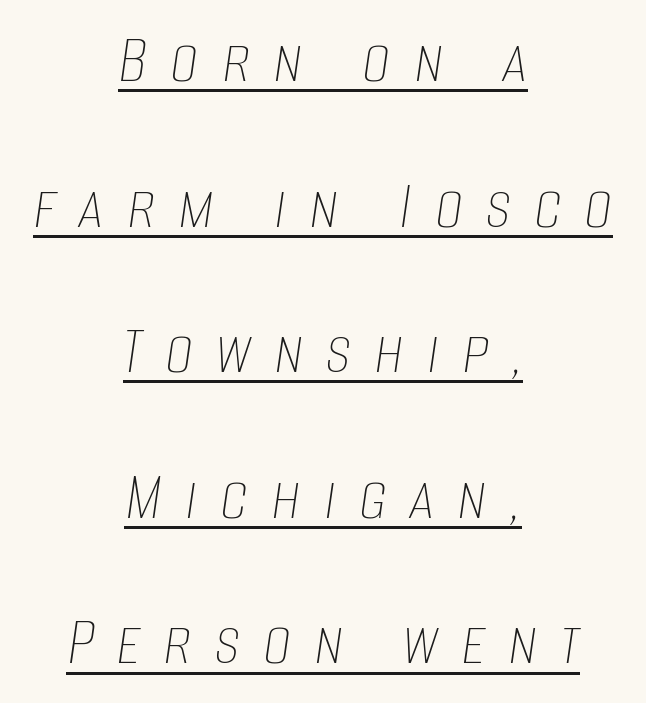
{"italic": "yes", "lean": "right", "slant_degrees": 8, "bold": "no", "weight": "thin", "width": "condensed", "stroke_contrast": "low", "x_height": "large", "monospaced": "no", "underline": "yes", "align": "center", "line_spacing": "loose", "line_spacing_ratio": 2.05, "letter_spacing": "wide", "letter_spacing_em": 0.32, "glyph_px": 71}
